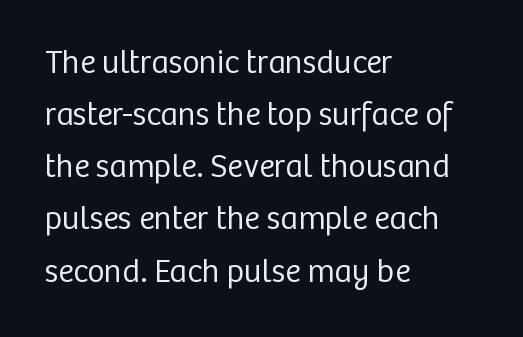
Q: Is the text bold? A: No.
Q: Is the text italic (slanted)? A: No, it is upright.
Q: Is the typeface a serif or a sans-serif typeface? A: Sans-serif.
Q: Is the text underlined? A: No.
Q: How is the paragraph aligned? A: Left-aligned.
Q: Is the spacing between letters normal or unusually wide? A: Normal.
Q: Is the spacing between lines tight, normal or loose? A: Normal.
Q: Width (condensed, normal, or wide)? A: Normal.
Q: Stroke contrast? A: Low.
Q: x-height? A: Medium.
Q: Monospaced? A: No.
